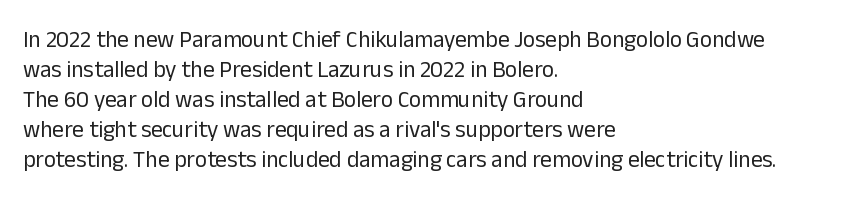
The lines are quadded left. The font sits on the lighter half of the weight spectrum, regular included. Tracking here is standard; glyphs follow each other at the usual distance. Italic? Not at all — the glyphs are vertical. Rule under the text: the space is simply empty.
